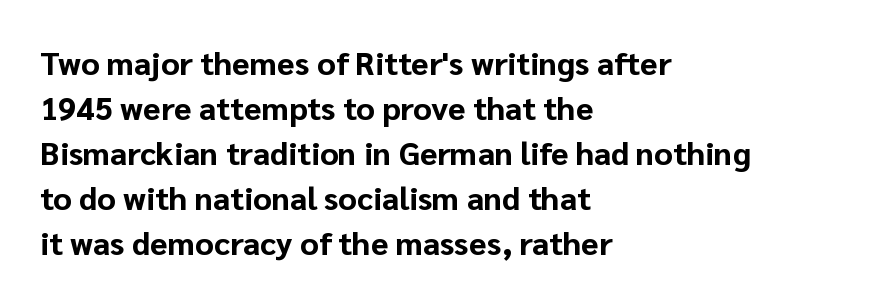
Q: Is the text bold? A: Yes.
Q: Is the text italic (slanted)? A: No, it is upright.
Q: Is the typeface a serif or a sans-serif typeface? A: Sans-serif.
Q: Is the text underlined? A: No.
Q: How is the paragraph aligned? A: Left-aligned.
Q: Is the spacing between letters normal or unusually wide? A: Normal.
Q: Is the spacing between lines tight, normal or loose? A: Normal.
Q: Width (condensed, normal, or wide)? A: Normal.
Q: Stroke contrast? A: Low.
Q: x-height? A: Medium.
Q: Monospaced? A: No.
